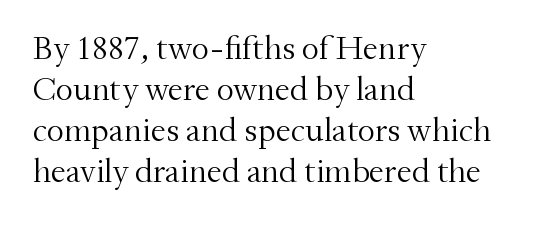
{"serif": "yes", "italic": "no", "bold": "no", "weight": "light", "width": "normal", "stroke_contrast": "medium", "x_height": "small", "monospaced": "no", "underline": "no", "align": "left", "line_spacing_ratio": 1.21, "letter_spacing": "normal", "letter_spacing_em": 0.0, "glyph_px": 34}
